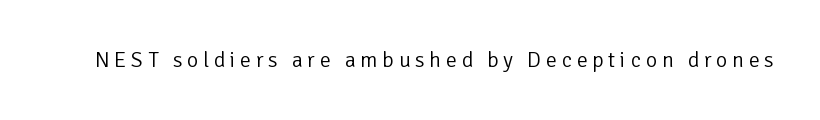
Descenders are the only things crossing below the line. This sample uses an upright cut, with every glyph sitting square on the baseline. Heaviness? Minimal to ordinary, like unemphasized prose. Observe the wide spacing: letters keep a clear distance from each other.
